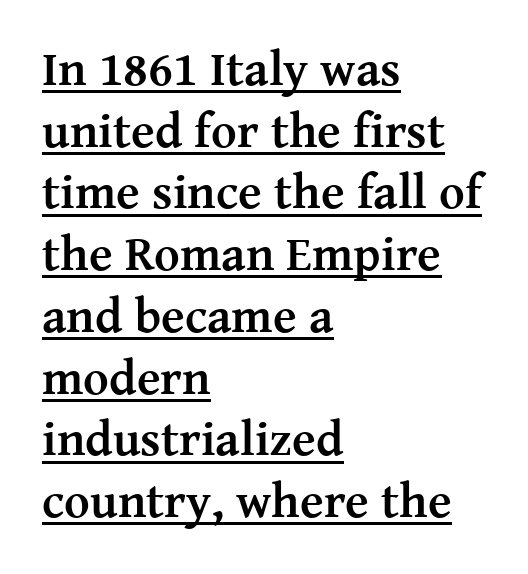
Characters remain perfectly vertical along every line. The setting favours the left margin, as ordinary paragraphs usually do. The passage shown has conventional tracking throughout. Underline: present.
